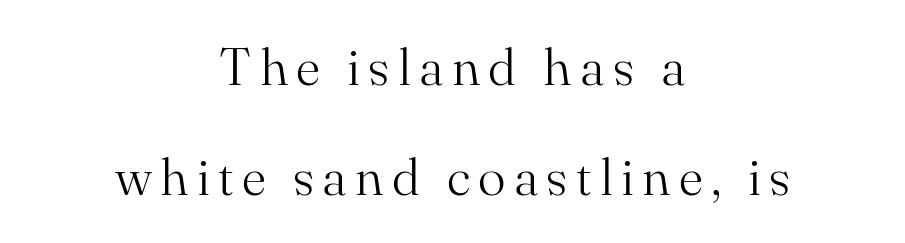
The image shows 52 px light serif type, upright; set centered, loose line spacing (2.11x), not underlined; medium stroke contrast and a small x-height.
